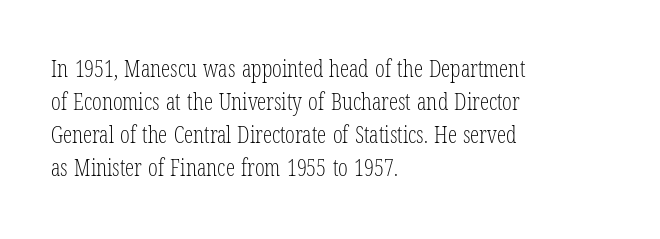
The image shows 23 px text type, upright; set left-aligned, normal line spacing (1.43x), normal letter spacing, not underlined.
